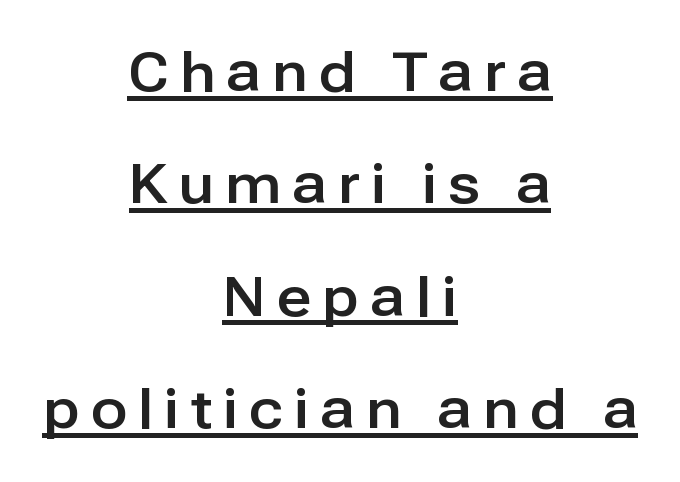
Q: Is the text italic (slanted)? A: No, it is upright.
Q: Is the typeface a serif or a sans-serif typeface? A: Sans-serif.
Q: Is the text underlined? A: Yes.
Q: How is the paragraph aligned? A: Centered.
Q: Is the spacing between letters normal or unusually wide? A: Unusually wide.
Q: Is the spacing between lines tight, normal or loose? A: Loose.
Q: Width (condensed, normal, or wide)? A: Normal.
Q: Stroke contrast? A: Low.
Q: x-height? A: Medium.
Q: Monospaced? A: No.
